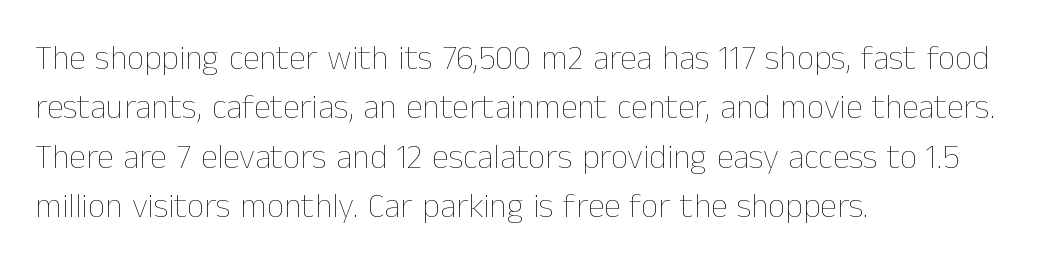
Italic? Not at all — the glyphs are vertical. This sample has the flowing, uneven cadence of proportional lettering. The strokes carry an ordinary text weight at most. A normal amount of white space separates one row of letters from the next. Only glyphs here, with clear space below each row. Words appear dense and cohesive because spacing is normal.
